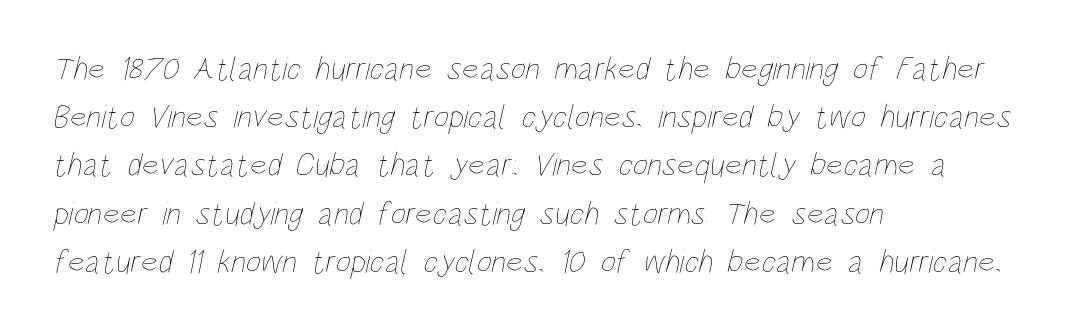
Q: Is the text bold? A: No.
Q: Is the text underlined? A: No.
Q: How is the paragraph aligned? A: Left-aligned.
Q: Is the spacing between letters normal or unusually wide? A: Normal.
Q: Is the spacing between lines tight, normal or loose? A: Normal.
Q: Width (condensed, normal, or wide)? A: Condensed.
Q: Stroke contrast? A: Low.
Q: x-height? A: Large.
Q: Monospaced? A: No.
